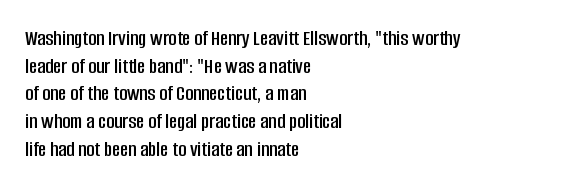
{"italic": "no", "underline": "no", "align": "left", "line_spacing": "normal", "line_spacing_ratio": 1.26, "letter_spacing": "normal", "letter_spacing_em": 0.0, "glyph_px": 22}
